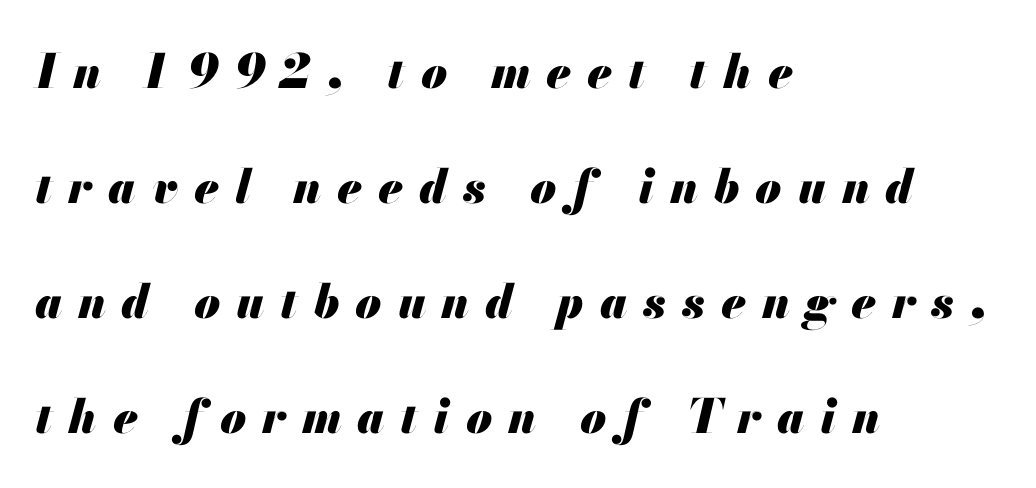
{"italic": "yes", "lean": "right", "slant_degrees": 13, "bold": "yes", "weight": "heavy", "width": "normal", "stroke_contrast": "medium", "x_height": "small", "monospaced": "no", "underline": "no", "align": "left", "line_spacing": "loose", "line_spacing_ratio": 2.45, "letter_spacing": "wide", "letter_spacing_em": 0.34, "glyph_px": 47}
